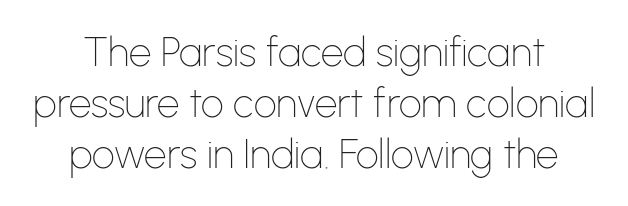
{"serif": "no", "italic": "no", "bold": "no", "weight": "thin", "width": "normal", "stroke_contrast": "low", "x_height": "medium", "monospaced": "no", "underline": "no", "line_spacing": "normal", "line_spacing_ratio": 1.27, "letter_spacing": "normal", "letter_spacing_em": 0.0, "glyph_px": 40}
